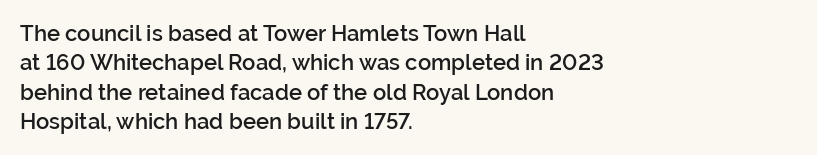
{"italic": "no", "bold": "semi", "underline": "no", "align": "left", "line_spacing": "normal", "line_spacing_ratio": 1.33, "letter_spacing": "normal", "letter_spacing_em": 0.0, "glyph_px": 22}
